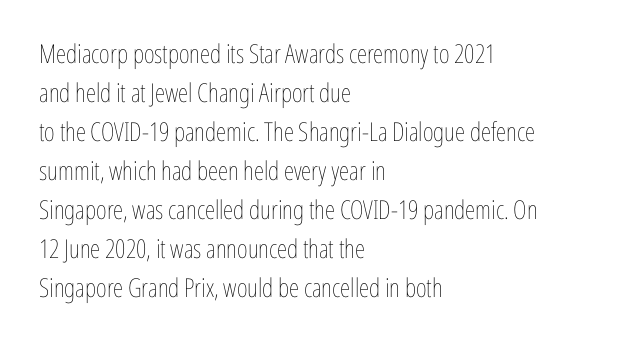
The image shows 26 px text type, upright; set left-aligned, normal line spacing (1.5x), normal letter spacing, not underlined.
